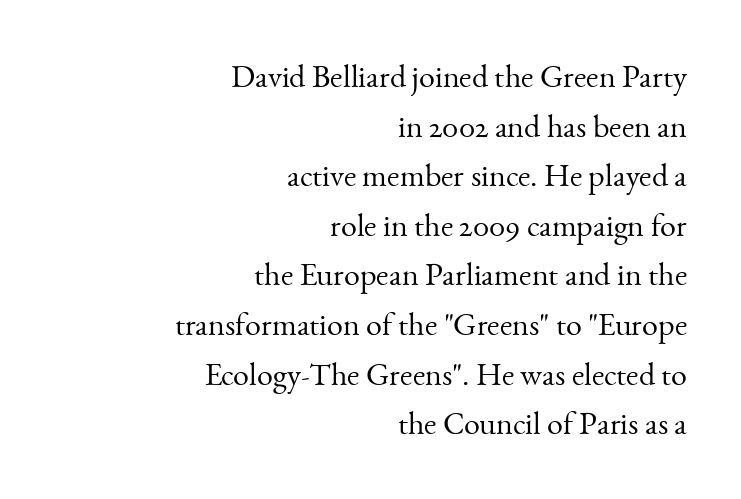
The image shows 32 px light serif type, upright; set right-aligned, normal line spacing (1.55x), normal letter spacing, not underlined; medium stroke contrast and a small x-height.
